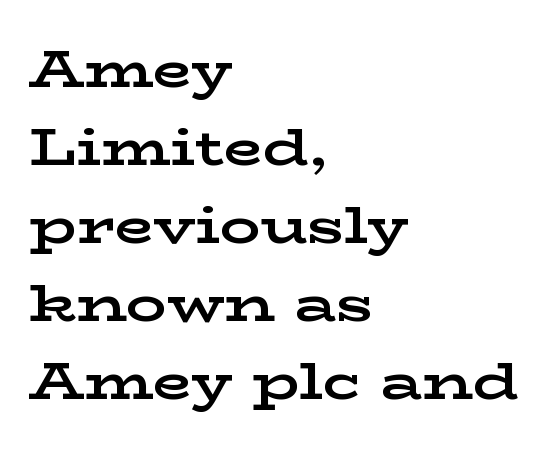
The image shows 51 px bold, wide serif type, upright; set left-aligned, normal line spacing (1.53x), normal letter spacing, not underlined; low stroke contrast and a medium x-height.
